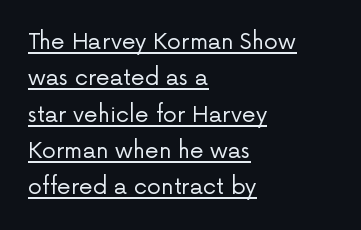
{"italic": "no", "bold": "no", "underline": "yes", "align": "left", "line_spacing": "normal", "line_spacing_ratio": 1.65, "letter_spacing": "normal", "letter_spacing_em": 0.0, "glyph_px": 22}
